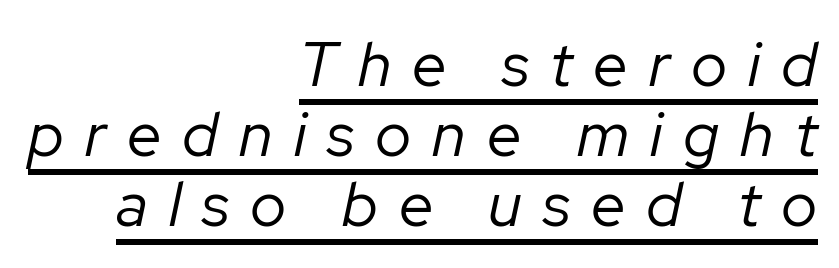
A typesetter would call this proportional, since set widths differ per character. Glyph-to-glyph distance is far greater than everyday printed text. Summary of weight: not heavy and not bold. Somebody hit Ctrl+U on this one — the words are underlined.
